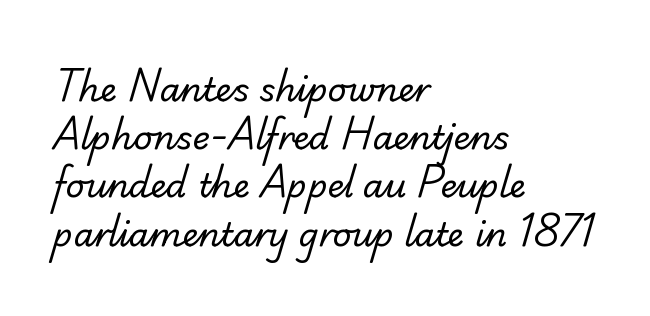
The words here are not underlined. Summary of vertical rhythm: regular, with standard interline spacing. Serif or sans? Sans — the stroke terminals are bare. Proportional: the letters do not fall into vertical columns. Heft: none added — not bold. Where is the straight margin? On the left.
